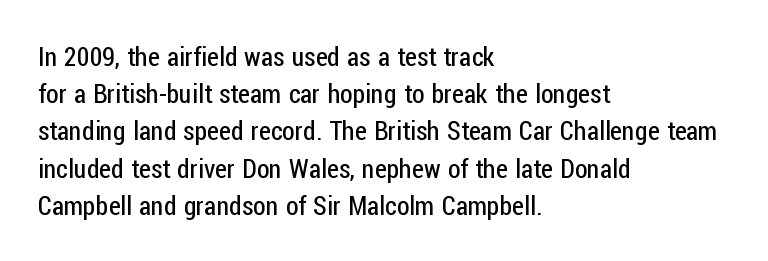
The image shows 26 px text type, upright; set left-aligned, normal line spacing (1.43x), normal letter spacing, not underlined.
